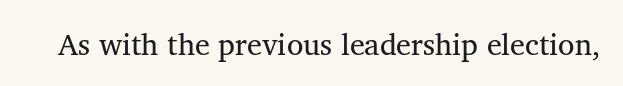
Stroke terminals: seriffed. The strip under each line holds only bare page. Does extra space separate the letters? No, they use regular spacing. The face looks like a standard text weight, possibly lighter. Varying glyph widths throughout — classic text-font behaviour.
